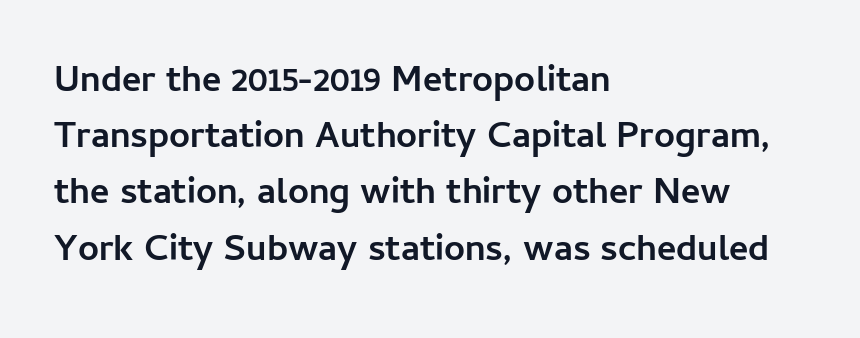
Q: Is the text bold? A: Yes.
Q: Is the text italic (slanted)? A: No, it is upright.
Q: Is the typeface a serif or a sans-serif typeface? A: Sans-serif.
Q: Is the text underlined? A: No.
Q: How is the paragraph aligned? A: Left-aligned.
Q: Is the spacing between letters normal or unusually wide? A: Normal.
Q: Is the spacing between lines tight, normal or loose? A: Normal.
Q: Width (condensed, normal, or wide)? A: Normal.
Q: Stroke contrast? A: Low.
Q: x-height? A: Medium.
Q: Monospaced? A: No.
